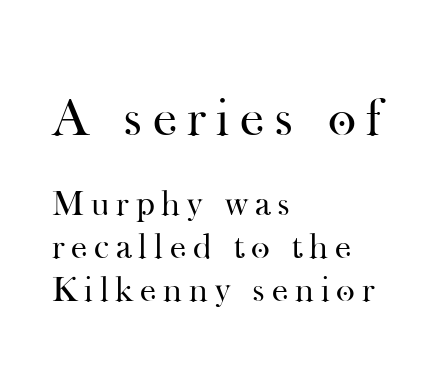
The image shows 54 px regular-weight serif type, upright; set left-aligned, line spacing 1.19x, not underlined; the first (top) block is 1.5x larger; high stroke contrast and a small x-height.
